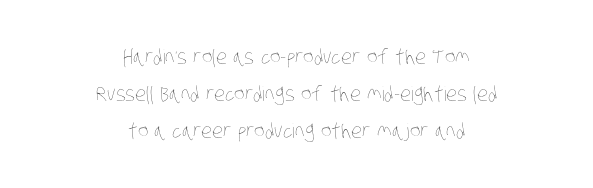
The image shows 20 px text type; set centered, line spacing 1.85x, normal letter spacing, not underlined.
